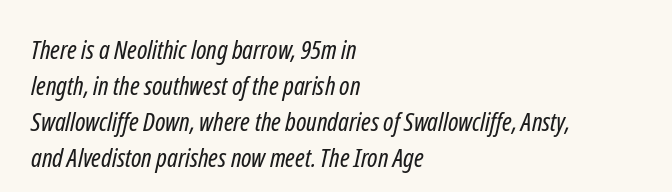
The image shows 26 px text type; set left-aligned, normal line spacing (1.39x), normal letter spacing, not underlined.
